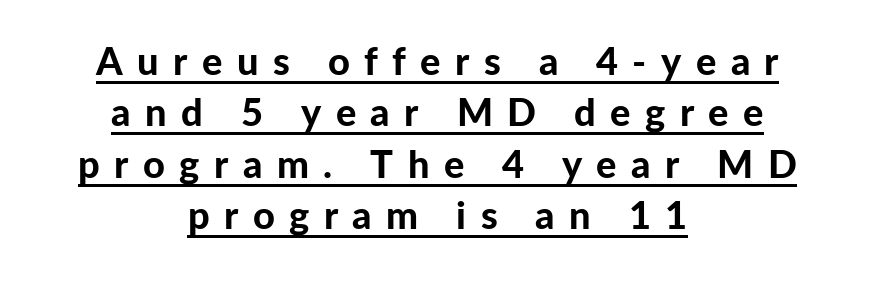
Q: Is the text bold? A: Yes.
Q: Is the text italic (slanted)? A: No, it is upright.
Q: Is the typeface a serif or a sans-serif typeface? A: Sans-serif.
Q: Is the text underlined? A: Yes.
Q: How is the paragraph aligned? A: Centered.
Q: Is the spacing between letters normal or unusually wide? A: Unusually wide.
Q: Is the spacing between lines tight, normal or loose? A: Normal.
Q: Width (condensed, normal, or wide)? A: Normal.
Q: Stroke contrast? A: Low.
Q: x-height? A: Medium.
Q: Monospaced? A: No.
